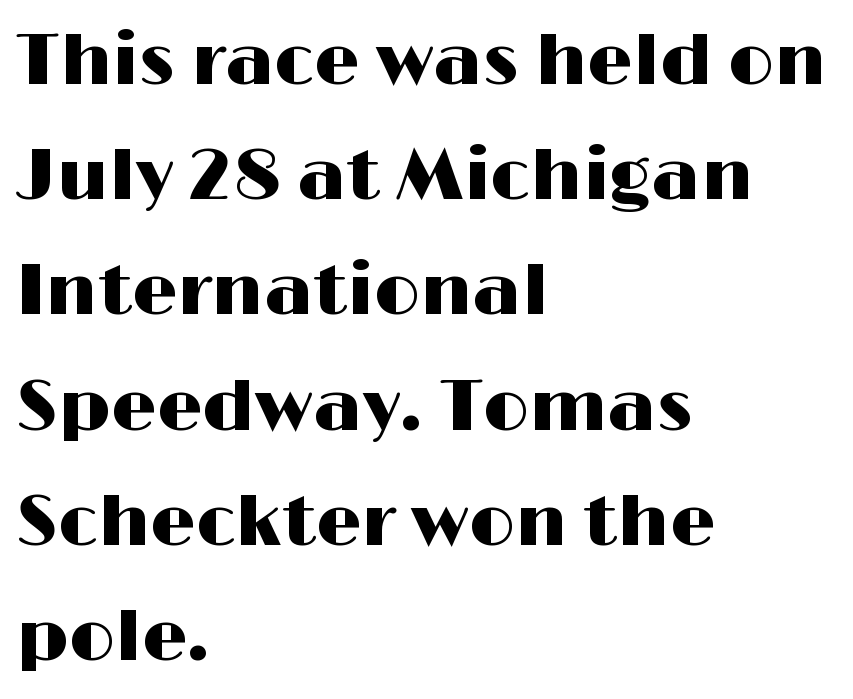
In terms of leading, this rendering sits right in the middle. The strip under each line holds only bare page. These lines keep a tight, regular rhythm from letter to letter. Every row of glyphs begins at an identical x-position on the left. Is there any slant? The stems are plumb. Observe the absence of serifs on each vertical stroke in this sample.
